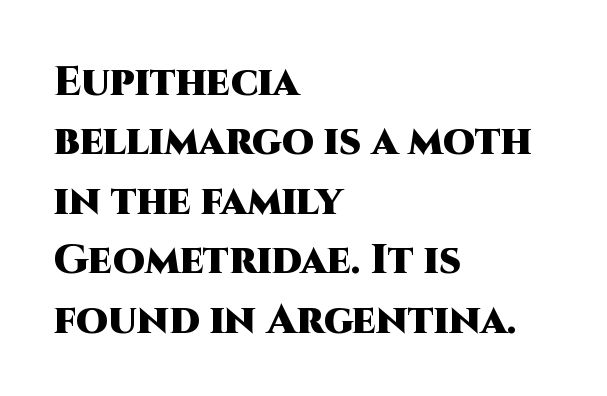
{"serif": "no", "italic": "no", "bold": "yes", "weight": "heavy", "width": "normal", "stroke_contrast": "high", "x_height": "large", "monospaced": "no", "underline": "no", "align": "left", "line_spacing": "normal", "line_spacing_ratio": 1.45, "letter_spacing": "normal", "letter_spacing_em": 0.0, "glyph_px": 41}
